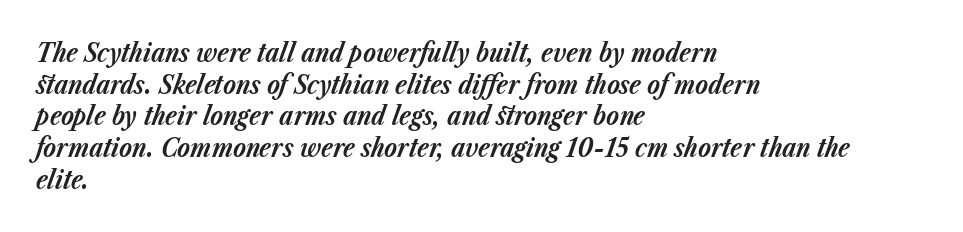
Short and long lines alike share a common starting point at left. Type without underlining. The letterforms sit shoulder to shoulder at normal distance. Students, this is bold: see how much ink each stroke carries. Every character sits at an angle, as italics do.
